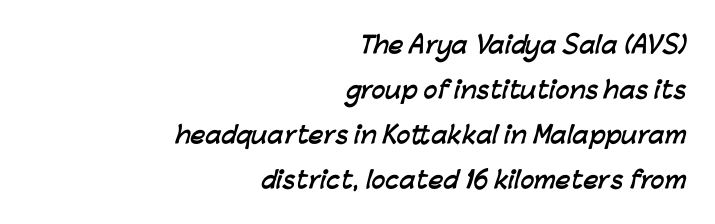
A dark, heavy texture on the line: the type is bold. This rendering features lettering with no underline. Short note: letters normally spaced. The setting favours the right margin, as signatures and pull-quotes sometimes do. Widely set lines give the paragraph a tall, airy silhouette.
